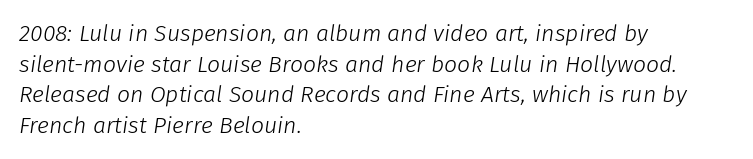
Q: Is the text bold? A: No.
Q: Is the text italic (slanted)? A: Yes, it leans right by about 8 degrees.
Q: Is the text underlined? A: No.
Q: How is the paragraph aligned? A: Left-aligned.
Q: Is the spacing between letters normal or unusually wide? A: Normal.
Q: Is the spacing between lines tight, normal or loose? A: Normal.
